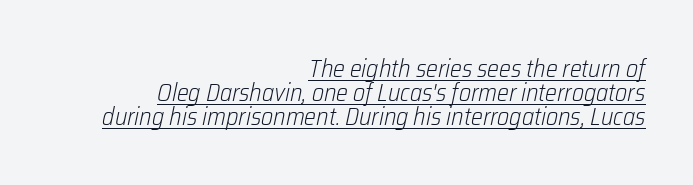
The image shows 25 px text type, italic (leaning right); set right-aligned, tight line spacing (0.97x), normal letter spacing, underlined.
